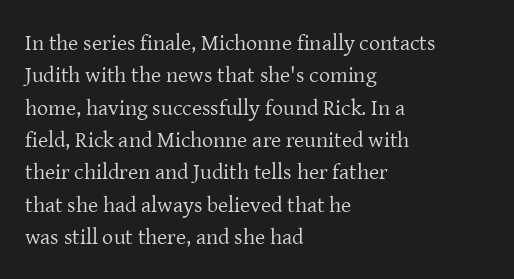
The image shows 22 px text type, upright; set left-aligned, normal line spacing (1.47x), normal letter spacing, not underlined.
